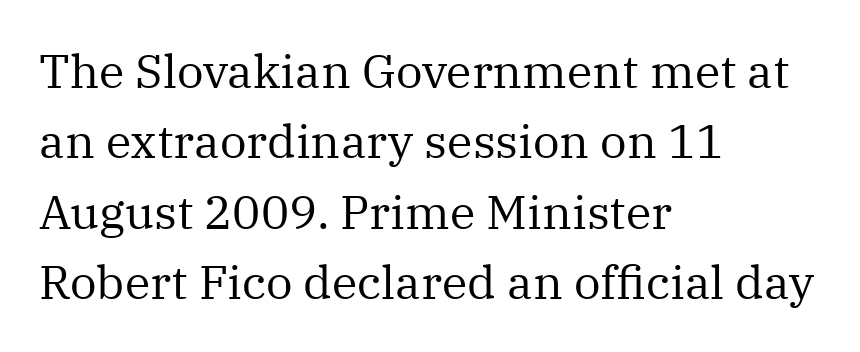
Q: Is the text bold? A: No.
Q: Is the text italic (slanted)? A: No, it is upright.
Q: Is the typeface a serif or a sans-serif typeface? A: Serif.
Q: Is the text underlined? A: No.
Q: How is the paragraph aligned? A: Left-aligned.
Q: Is the spacing between letters normal or unusually wide? A: Normal.
Q: Is the spacing between lines tight, normal or loose? A: Normal.
Q: Width (condensed, normal, or wide)? A: Normal.
Q: Stroke contrast? A: Medium.
Q: x-height? A: Medium.
Q: Monospaced? A: No.
